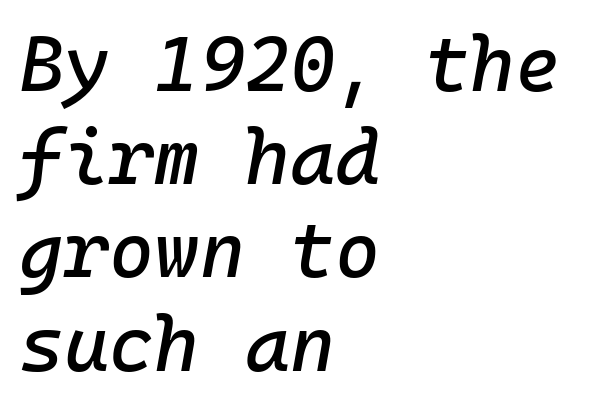
Standard letterfit; no display-style spreading of the glyphs. The baseline area is clear. Fixed-width glyphs throughout — classic coding-font behaviour. Short and long lines alike share a common starting point at left.
